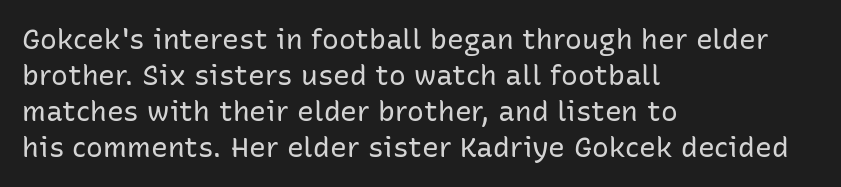
{"serif": "no", "italic": "no", "bold": "no", "weight": "regular", "width": "normal", "stroke_contrast": "low", "x_height": "medium", "monospaced": "no", "underline": "no", "align": "left", "line_spacing": "normal", "line_spacing_ratio": 1.29, "letter_spacing": "normal", "letter_spacing_em": 0.0, "glyph_px": 28}
